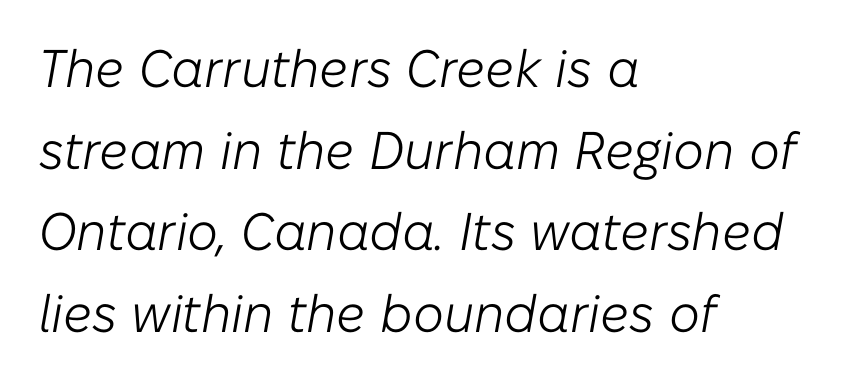
Q: Is the text bold? A: No.
Q: Is the text italic (slanted)? A: Yes, it leans right by about 10 degrees.
Q: Is the text underlined? A: No.
Q: How is the paragraph aligned? A: Left-aligned.
Q: Is the spacing between letters normal or unusually wide? A: Normal.
Q: Is the spacing between lines tight, normal or loose? A: Normal.
Q: Width (condensed, normal, or wide)? A: Normal.
Q: Stroke contrast? A: Low.
Q: x-height? A: Medium.
Q: Monospaced? A: No.
